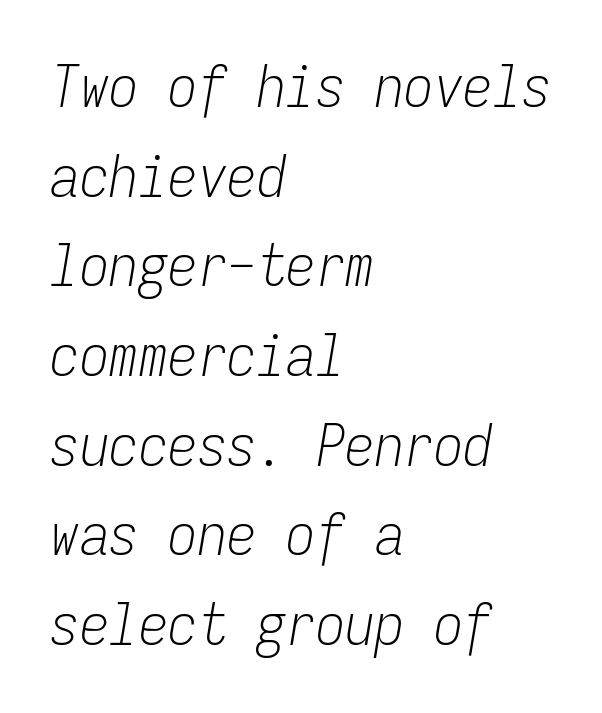
The image shows 59 px light, condensed type, italic (leaning right), monospaced; set left-aligned, normal line spacing (1.52x), normal letter spacing, not underlined; low stroke contrast and a medium x-height.
